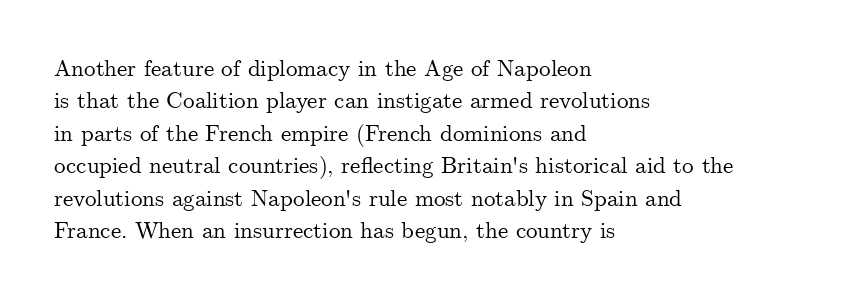
Q: Is the text italic (slanted)? A: No, it is upright.
Q: Is the text underlined? A: No.
Q: How is the paragraph aligned? A: Left-aligned.
Q: Is the spacing between letters normal or unusually wide? A: Normal.
Q: Is the spacing between lines tight, normal or loose? A: Normal.
